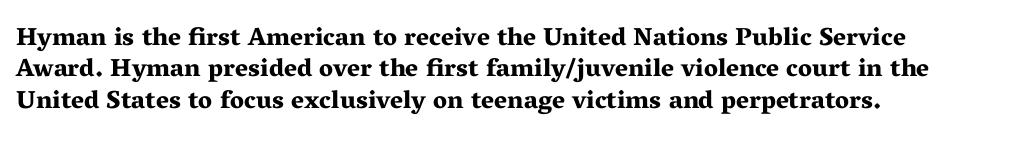
The image shows 25 px bold type, upright; set left-aligned, normal line spacing (1.26x), normal letter spacing, not underlined.
